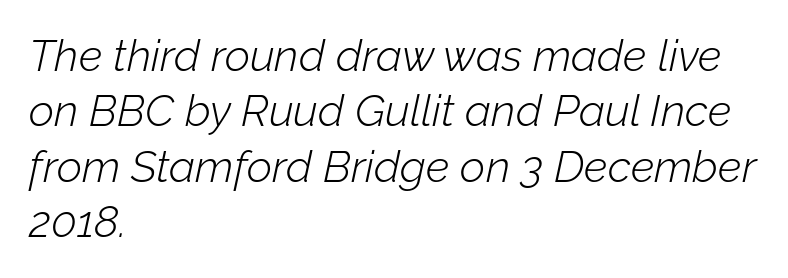
Q: Is the text bold? A: No.
Q: Is the text italic (slanted)? A: Yes, it leans right by about 12 degrees.
Q: Is the text underlined? A: No.
Q: How is the paragraph aligned? A: Left-aligned.
Q: Is the spacing between letters normal or unusually wide? A: Normal.
Q: Is the spacing between lines tight, normal or loose? A: Normal.
Q: Width (condensed, normal, or wide)? A: Normal.
Q: Stroke contrast? A: Low.
Q: x-height? A: Medium.
Q: Monospaced? A: No.
